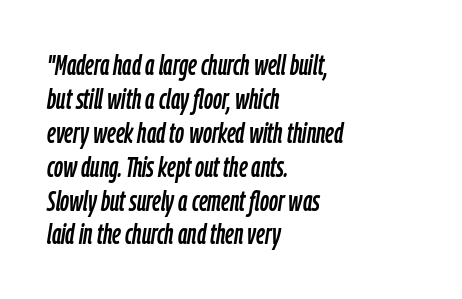
{"italic": "yes", "lean": "right", "slant_degrees": 9, "width": "condensed", "stroke_contrast": "low", "x_height": "medium", "monospaced": "no", "underline": "no", "align": "left", "line_spacing_ratio": 1.21, "letter_spacing": "normal", "letter_spacing_em": 0.0, "glyph_px": 28}
